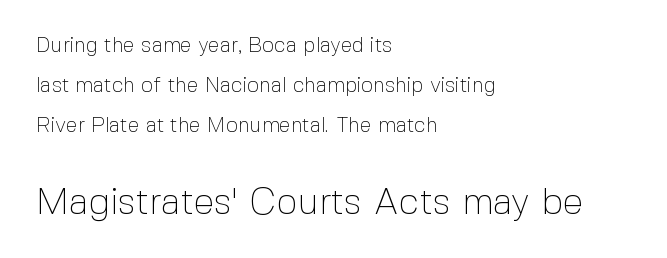
Q: Is the text bold? A: No.
Q: Is the text italic (slanted)? A: No, it is upright.
Q: Is the typeface a serif or a sans-serif typeface? A: Sans-serif.
Q: Is the text underlined? A: No.
Q: How is the paragraph aligned? A: Left-aligned.
Q: Is the spacing between letters normal or unusually wide? A: Normal.
Q: Is the spacing between lines tight, normal or loose? A: Loose.
Q: Which block of text is set in a larger size, the first (top) or the second (bottom)? A: The second (bottom) one.
Q: Width (condensed, normal, or wide)? A: Normal.
Q: x-height? A: Medium.
Q: Monospaced? A: No.
